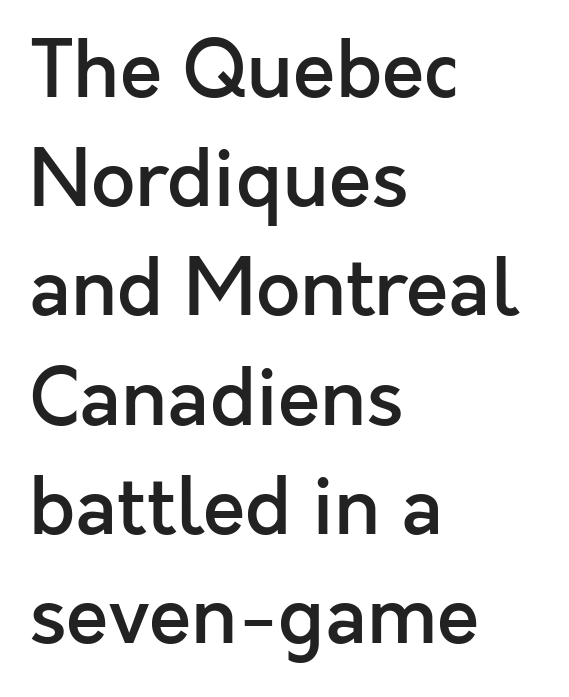
These lines are rendered in a variable-pitch font. Summary of weight: moderately heavy, a semibold. Lines of text with bare space underneath. Does the type have serifs? No, each stem ends abruptly. Every character sits straight up, as roman type does. These lines keep a tight, regular rhythm from letter to letter.
